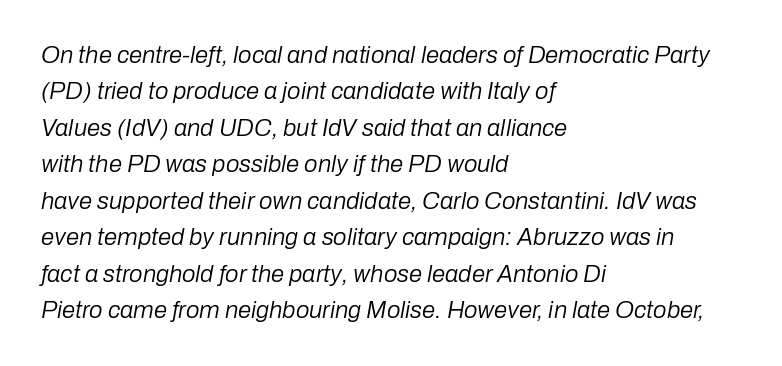
{"italic": "yes", "lean": "right", "slant_degrees": 10, "bold": "no", "underline": "no", "align": "left", "line_spacing": "normal", "line_spacing_ratio": 1.52, "letter_spacing": "normal", "letter_spacing_em": 0.0, "glyph_px": 24}
